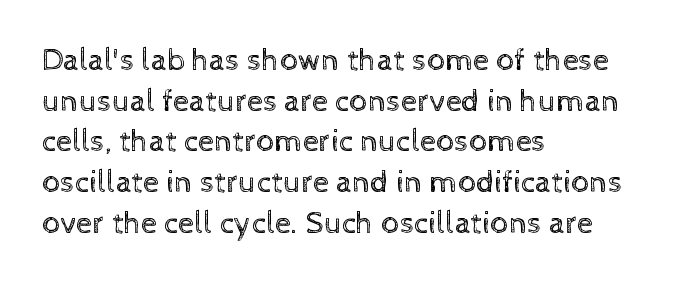
The image shows 32 px regular-weight type, upright; set left-aligned, normal line spacing (1.27x), normal letter spacing, not underlined; a medium x-height.
